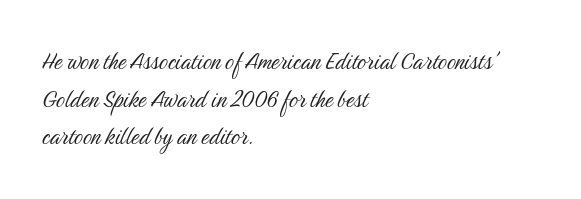
Q: Is the text bold? A: No.
Q: Is the text italic (slanted)? A: Yes.
Q: Is the typeface a serif or a sans-serif typeface? A: Sans-serif.
Q: Is the text underlined? A: No.
Q: How is the paragraph aligned? A: Left-aligned.
Q: Is the spacing between letters normal or unusually wide? A: Normal.
Q: Is the spacing between lines tight, normal or loose? A: Normal.
Q: Width (condensed, normal, or wide)? A: Condensed.
Q: Stroke contrast? A: Medium.
Q: x-height? A: Medium.
Q: Monospaced? A: No.
